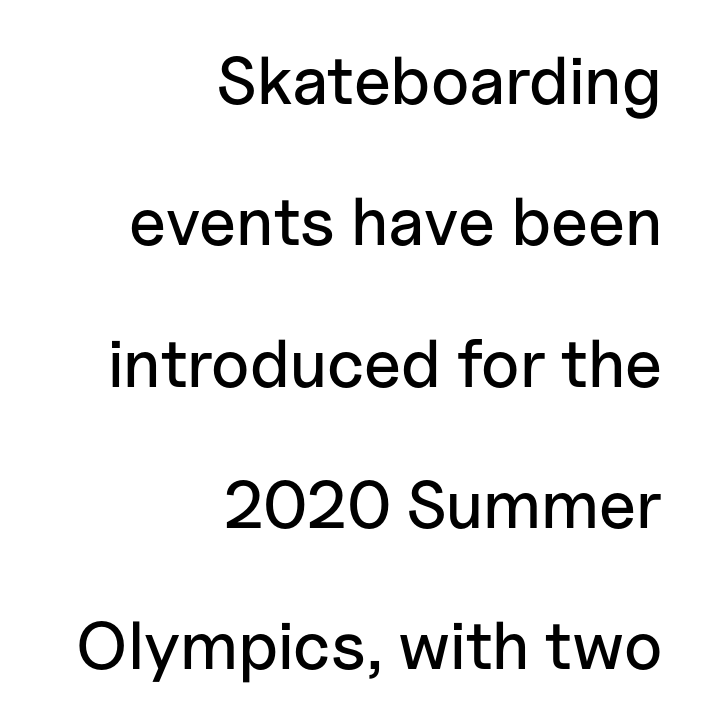
The image shows 67 px sans-serif type, upright; set right-aligned, loose line spacing (2.11x), normal letter spacing, not underlined; low stroke contrast and a medium x-height.
